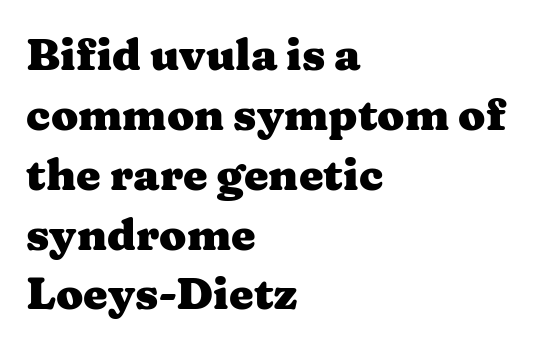
Q: Is the text bold? A: Yes.
Q: Is the text italic (slanted)? A: No, it is upright.
Q: Is the typeface a serif or a sans-serif typeface? A: Serif.
Q: Is the text underlined? A: No.
Q: How is the paragraph aligned? A: Left-aligned.
Q: Is the spacing between letters normal or unusually wide? A: Normal.
Q: Is the spacing between lines tight, normal or loose? A: Normal.
Q: Width (condensed, normal, or wide)? A: Wide.
Q: Stroke contrast? A: Medium.
Q: x-height? A: Medium.
Q: Monospaced? A: No.
